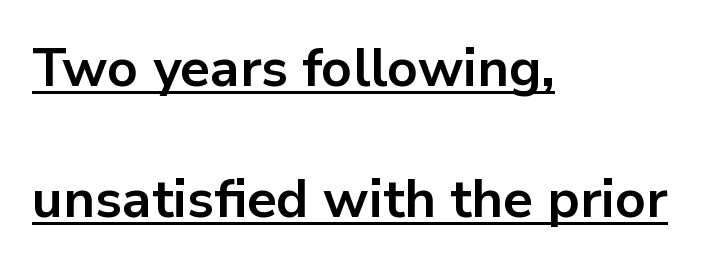
Q: Is the text bold? A: Yes.
Q: Is the text italic (slanted)? A: No, it is upright.
Q: Is the typeface a serif or a sans-serif typeface? A: Sans-serif.
Q: Is the text underlined? A: Yes.
Q: How is the paragraph aligned? A: Left-aligned.
Q: Is the spacing between letters normal or unusually wide? A: Normal.
Q: Is the spacing between lines tight, normal or loose? A: Loose.
Q: Width (condensed, normal, or wide)? A: Normal.
Q: Stroke contrast? A: Low.
Q: x-height? A: Medium.
Q: Monospaced? A: No.
